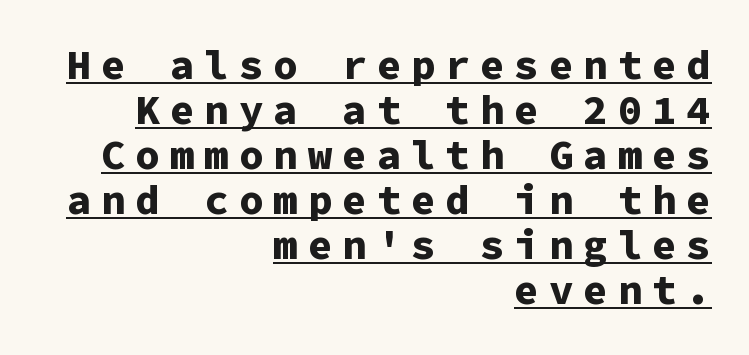
The image shows 41 px bold sans-serif type, upright, monospaced; set right-aligned, tight line spacing (1.1x), unusually wide letter spacing (+0.24 em), underlined; low stroke contrast and a medium x-height.
